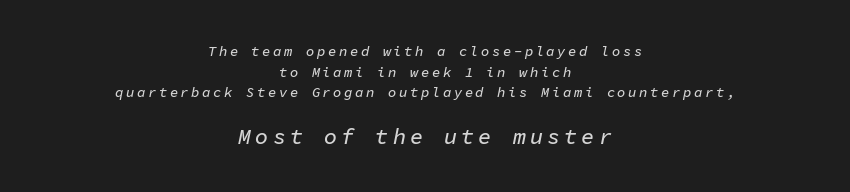
Q: Is the text italic (slanted)? A: Yes, it leans right by about 11 degrees.
Q: Is the text underlined? A: No.
Q: How is the paragraph aligned? A: Centered.
Q: Is the spacing between lines tight, normal or loose? A: Normal.
Q: Which block of text is set in a larger size, the first (top) or the second (bottom)? A: The second (bottom) one.
